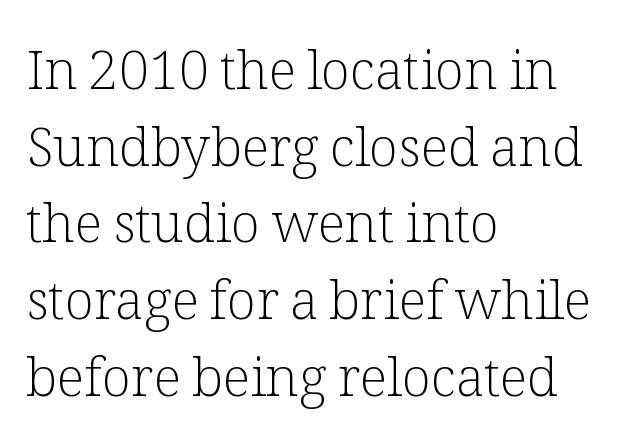
{"serif": "yes", "italic": "no", "bold": "no", "weight": "light", "width": "normal", "stroke_contrast": "low", "x_height": "medium", "monospaced": "no", "underline": "no", "align": "left", "line_spacing": "normal", "line_spacing_ratio": 1.42, "letter_spacing": "normal", "letter_spacing_em": 0.0, "glyph_px": 54}
